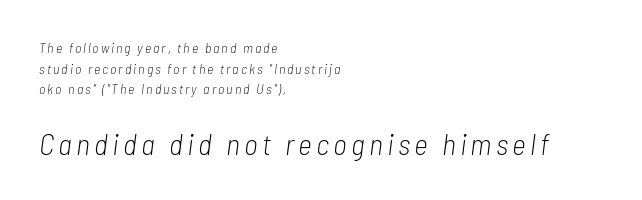
Which chunk is bigger? The second one — the bottom block dwarfs the top. The passage shown is typed in a proportional face where columns would drift. In terms of posture, this sample is oblique. Weight: regular or lighter.
